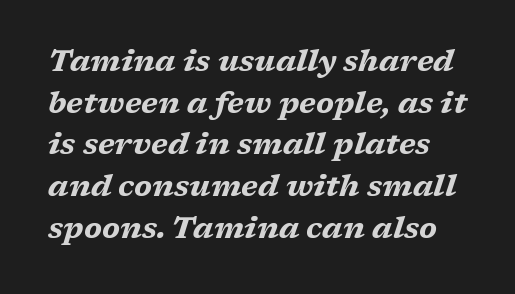
The image shows 30 px bold, wide type, italic (leaning right); set normal line spacing (1.39x), normal letter spacing, not underlined; medium stroke contrast and a medium x-height.
